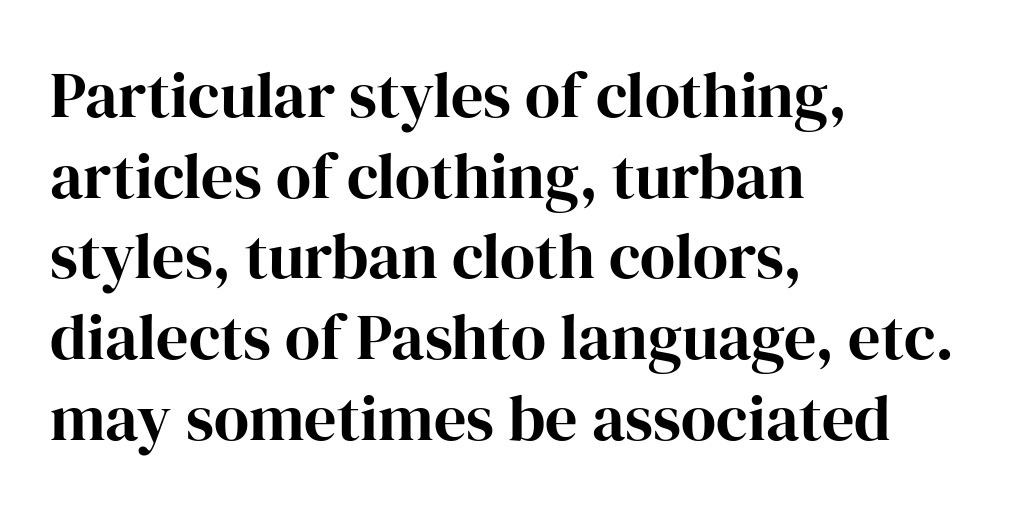
Q: Is the text italic (slanted)? A: No, it is upright.
Q: Is the typeface a serif or a sans-serif typeface? A: Serif.
Q: Is the text underlined? A: No.
Q: How is the paragraph aligned? A: Left-aligned.
Q: Is the spacing between letters normal or unusually wide? A: Normal.
Q: Is the spacing between lines tight, normal or loose? A: Normal.
Q: Width (condensed, normal, or wide)? A: Normal.
Q: Stroke contrast? A: High.
Q: x-height? A: Medium.
Q: Monospaced? A: No.
